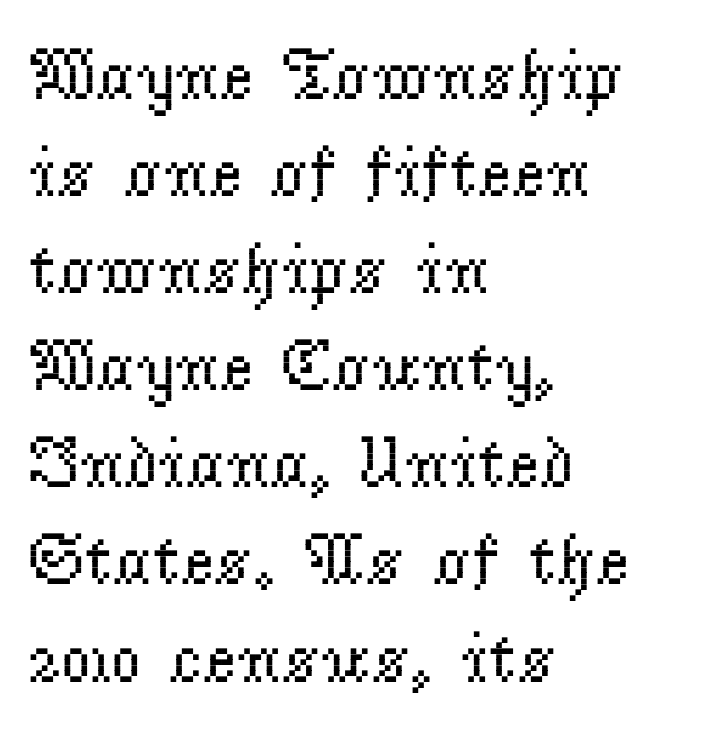
The image shows 73 px regular-weight serif type, upright; set left-aligned, normal line spacing (1.33x), normal letter spacing, not underlined; low stroke contrast and a small x-height.
